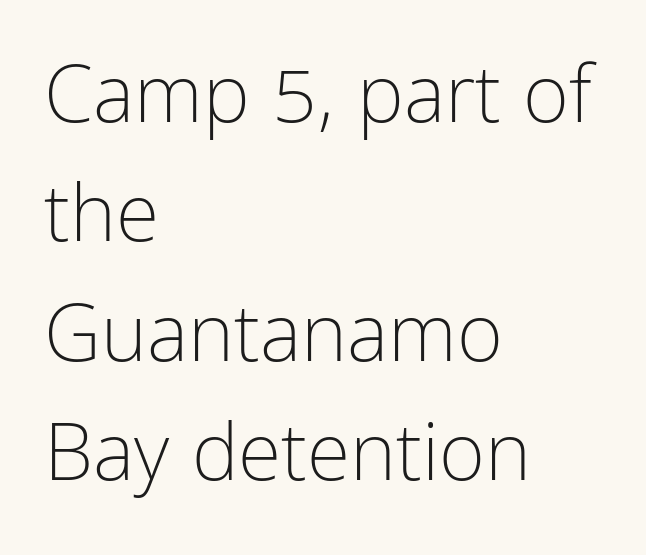
Q: Is the text bold? A: No.
Q: Is the text italic (slanted)? A: No, it is upright.
Q: Is the typeface a serif or a sans-serif typeface? A: Sans-serif.
Q: Is the text underlined? A: No.
Q: How is the paragraph aligned? A: Left-aligned.
Q: Is the spacing between letters normal or unusually wide? A: Normal.
Q: Is the spacing between lines tight, normal or loose? A: Normal.
Q: Width (condensed, normal, or wide)? A: Condensed.
Q: Stroke contrast? A: Low.
Q: x-height? A: Medium.
Q: Monospaced? A: No.
